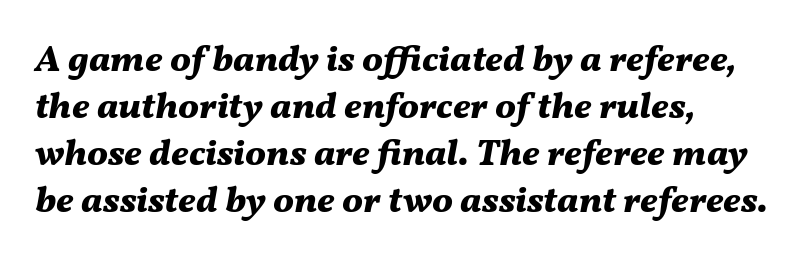
{"italic": "yes", "lean": "right", "slant_degrees": 11, "bold": "yes", "weight": "bold", "width": "normal", "stroke_contrast": "medium", "x_height": "medium", "monospaced": "no", "underline": "no", "line_spacing": "normal", "line_spacing_ratio": 1.27, "letter_spacing": "normal", "letter_spacing_em": 0.0, "glyph_px": 37}
